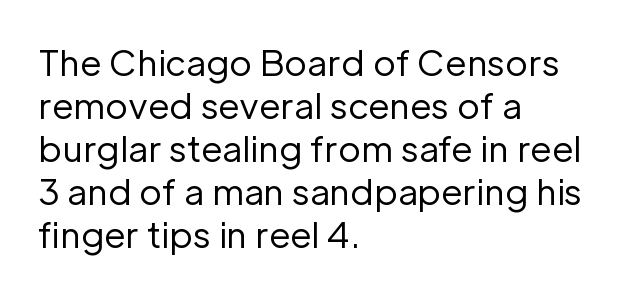
{"serif": "no", "italic": "no", "bold": "no", "weight": "regular", "width": "normal", "stroke_contrast": "low", "x_height": "medium", "monospaced": "no", "underline": "no", "align": "left", "line_spacing_ratio": 1.23, "letter_spacing": "normal", "letter_spacing_em": 0.0, "glyph_px": 35}
